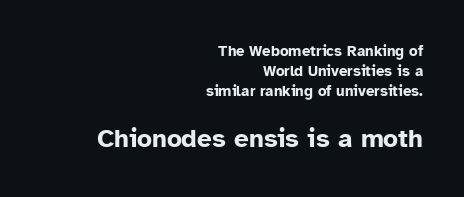
The image shows 26 px bold type, upright; set right-aligned, normal line spacing (1.34x), normal letter spacing, not underlined; the second (bottom) block is 1.73x larger.
